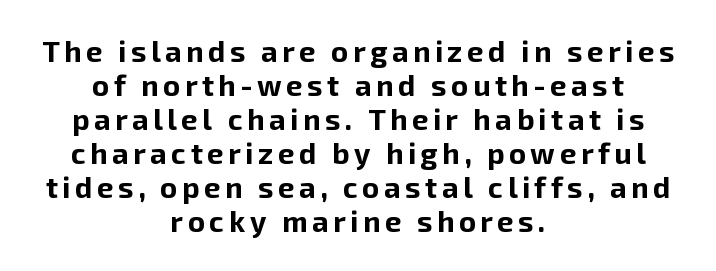
{"serif": "no", "italic": "no", "bold": "yes", "weight": "bold", "width": "normal", "stroke_contrast": "low", "x_height": "medium", "monospaced": "no", "underline": "no", "align": "center", "line_spacing_ratio": 1.17, "glyph_px": 29}
